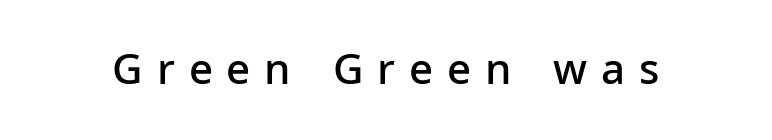
The image shows 42 px semibold sans-serif type, upright; set unusually wide letter spacing (+0.33 em), not underlined; low stroke contrast and a medium x-height.
